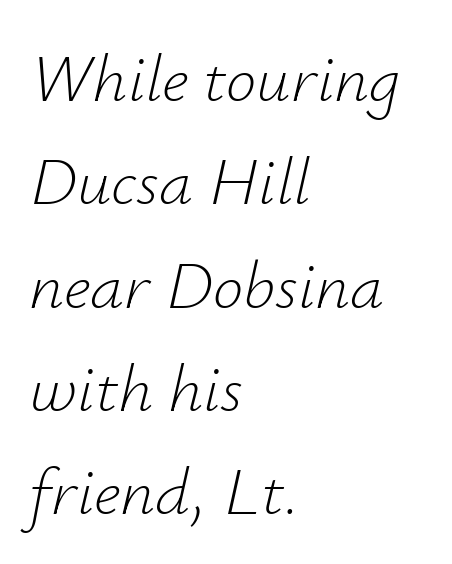
The image shows 68 px light type, italic (leaning right); set left-aligned, normal line spacing (1.52x), normal letter spacing, not underlined; low stroke contrast and a small x-height.
